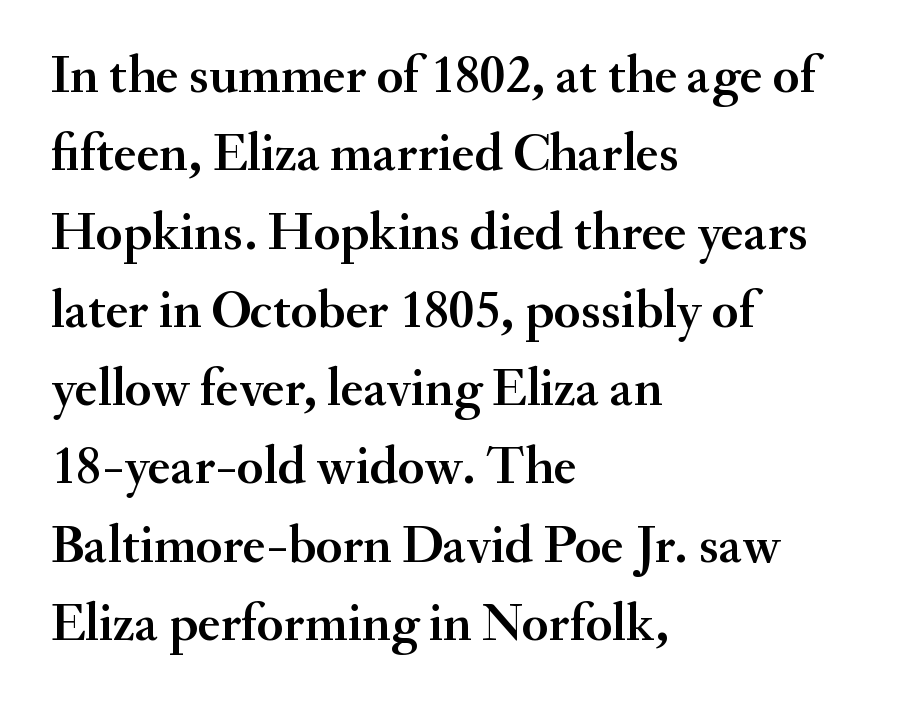
The image shows 54 px serif type, upright; set left-aligned, normal line spacing (1.45x), normal letter spacing, not underlined; medium stroke contrast and a small x-height.
